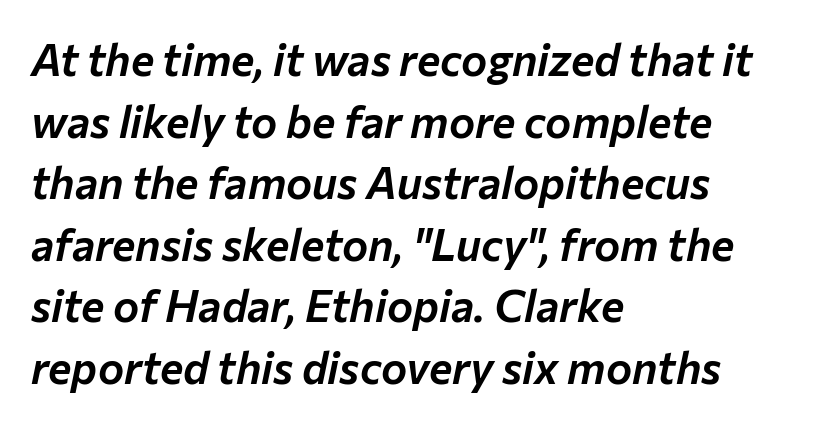
{"italic": "yes", "lean": "right", "slant_degrees": 12, "width": "normal", "stroke_contrast": "low", "x_height": "medium", "monospaced": "no", "underline": "no", "align": "left", "line_spacing": "normal", "line_spacing_ratio": 1.4, "letter_spacing": "normal", "letter_spacing_em": 0.0, "glyph_px": 44}
